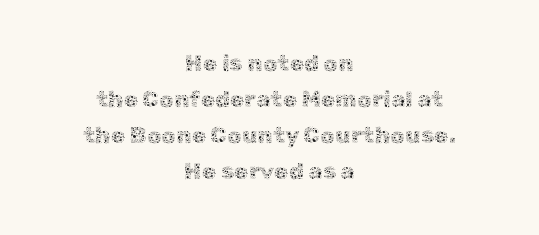
{"italic": "no", "bold": "no", "underline": "no", "align": "center", "line_spacing": "normal", "line_spacing_ratio": 1.57, "letter_spacing": "normal", "letter_spacing_em": 0.0, "glyph_px": 23}
